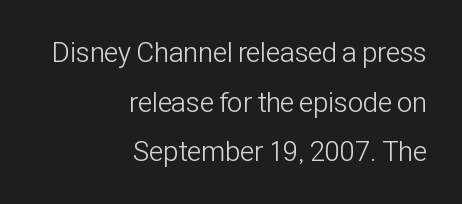
{"serif": "no", "italic": "no", "bold": "no", "weight": "light", "width": "condensed", "stroke_contrast": "low", "x_height": "medium", "monospaced": "no", "underline": "no", "align": "right", "line_spacing_ratio": 1.77, "letter_spacing": "normal", "letter_spacing_em": 0.0, "glyph_px": 28}
